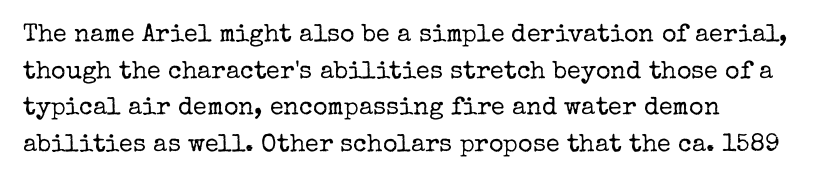
Q: Is the text bold? A: No.
Q: Is the text italic (slanted)? A: No, it is upright.
Q: Is the text underlined? A: No.
Q: How is the paragraph aligned? A: Left-aligned.
Q: Is the spacing between letters normal or unusually wide? A: Normal.
Q: Is the spacing between lines tight, normal or loose? A: Normal.
